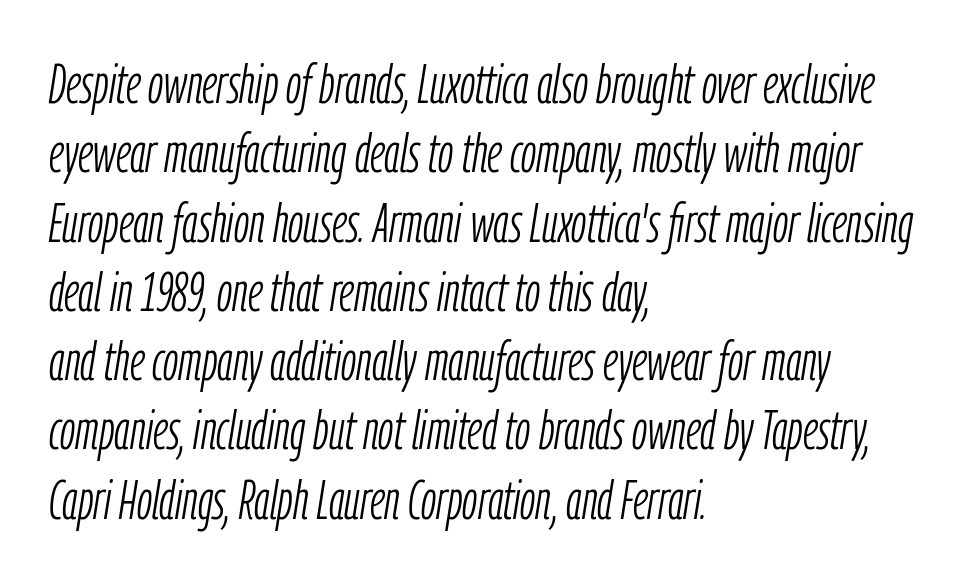
The image shows 55 px light, condensed type, italic (leaning right); set left-aligned, normal line spacing (1.26x), normal letter spacing, not underlined; low stroke contrast and a medium x-height.
